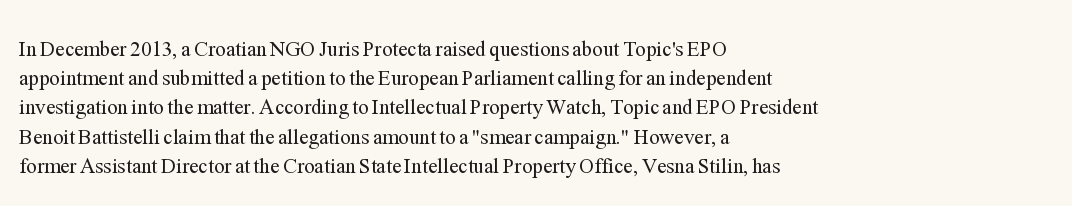
Tracking here is standard; glyphs follow each other at the usual distance. Heft: none added — not bold. These lines are set flush left with a ragged right edge. The letters stand straight up with perfectly vertical stems. Has an underline been added? It has not.
